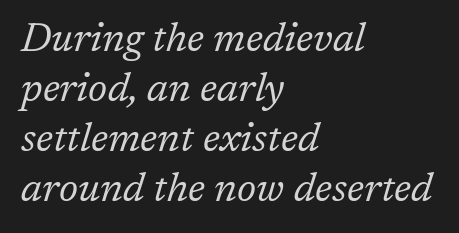
Q: Is the text bold? A: No.
Q: Is the text italic (slanted)? A: Yes, it leans right by about 17 degrees.
Q: Is the typeface a serif or a sans-serif typeface? A: Serif.
Q: Is the text underlined? A: No.
Q: How is the paragraph aligned? A: Left-aligned.
Q: Is the spacing between letters normal or unusually wide? A: Normal.
Q: Is the spacing between lines tight, normal or loose? A: Normal.
Q: Width (condensed, normal, or wide)? A: Normal.
Q: Stroke contrast? A: Low.
Q: x-height? A: Medium.
Q: Monospaced? A: No.
